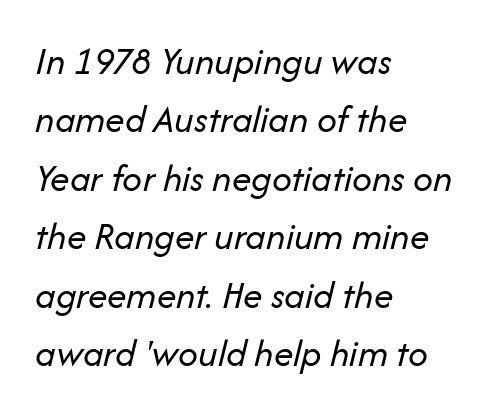
Q: Is the text bold? A: No.
Q: Is the text italic (slanted)? A: Yes, it leans right by about 14 degrees.
Q: Is the text underlined? A: No.
Q: How is the paragraph aligned? A: Left-aligned.
Q: Is the spacing between letters normal or unusually wide? A: Normal.
Q: Is the spacing between lines tight, normal or loose? A: Normal.
Q: Width (condensed, normal, or wide)? A: Normal.
Q: Stroke contrast? A: Low.
Q: x-height? A: Medium.
Q: Monospaced? A: No.
